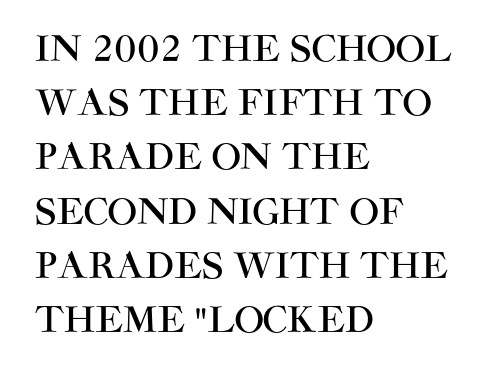
The image shows 35 px sans-serif type, upright; set left-aligned, normal line spacing (1.55x), normal letter spacing, not underlined; high stroke contrast and a large x-height.
